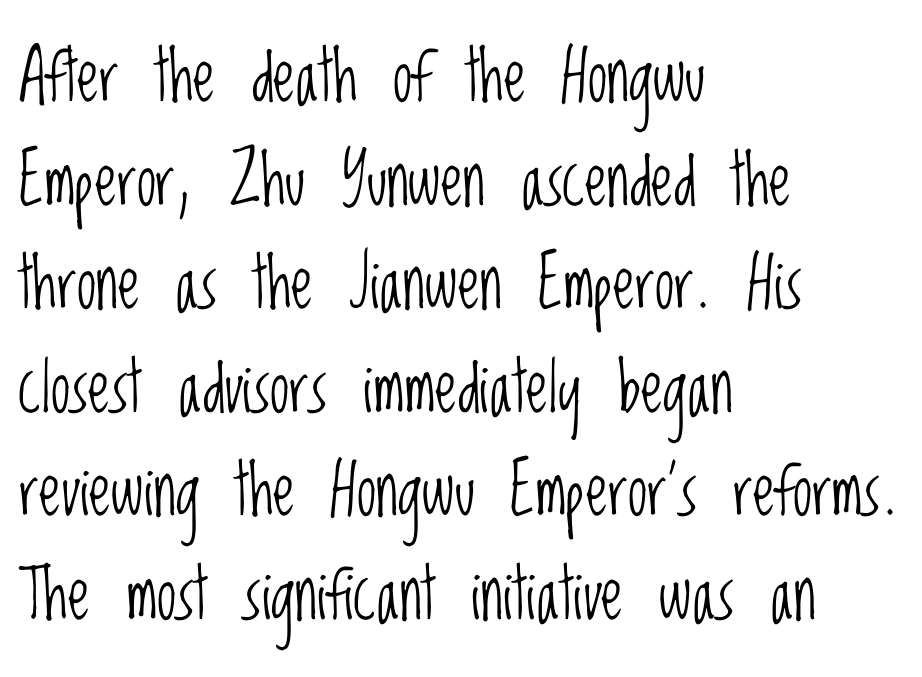
{"serif": "no", "italic": "no", "bold": "no", "weight": "light", "width": "condensed", "stroke_contrast": "low", "x_height": "large", "monospaced": "no", "underline": "no", "align": "left", "line_spacing": "normal", "line_spacing_ratio": 1.48, "letter_spacing": "normal", "letter_spacing_em": 0.0, "glyph_px": 70}
